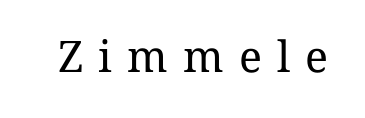
The image shows 43 px regular-weight serif type, upright; set unusually wide letter spacing (+0.35 em), not underlined; medium stroke contrast and a medium x-height.
